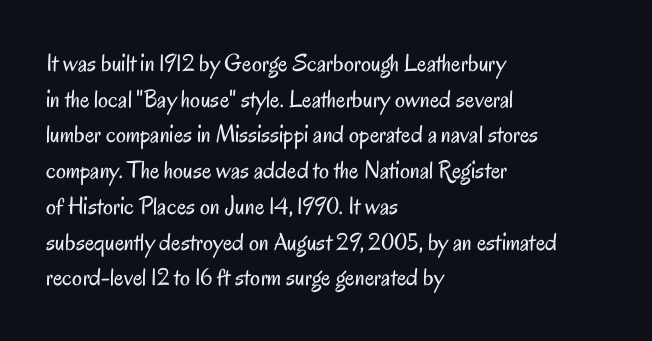
No word sits above an underline. These lines stack with their left ends in a neat column. The line-height multiplier appears to be the usual default. Ordinary non-slanted type is in use. Students, note that the glyphs here touch the page at normal intervals.
